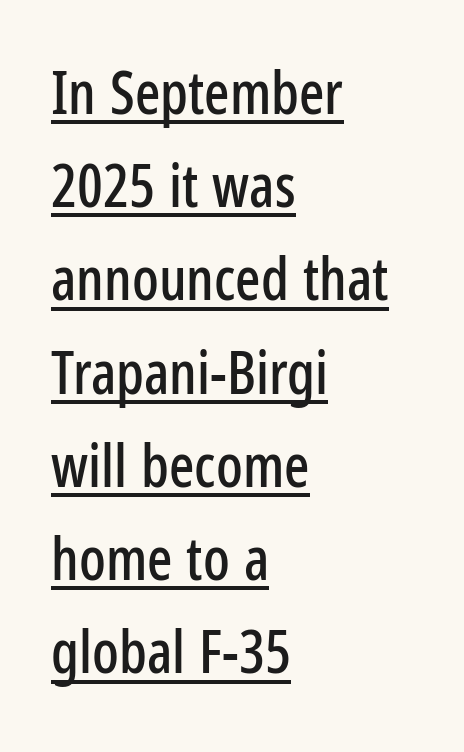
If you drew a line through each stem, it would be perfectly vertical. The passage shown is typed in a proportional face where columns would drift. The rag falls on the right side of this text block. The face used here appears with an underline applied.
